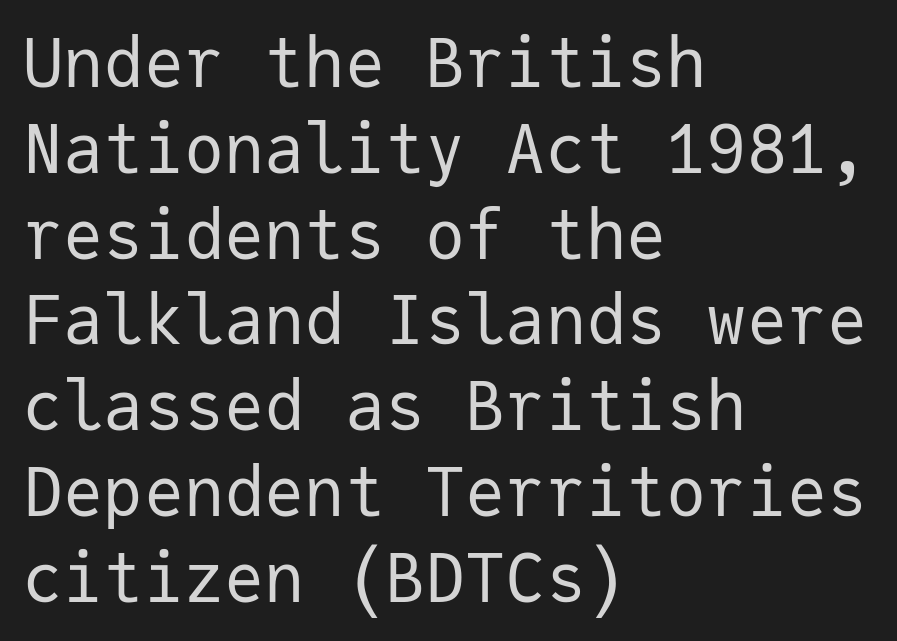
The image shows 67 px regular-weight sans-serif type, upright, monospaced; set left-aligned, normal line spacing (1.28x), normal letter spacing, not underlined; low stroke contrast and a medium x-height.
